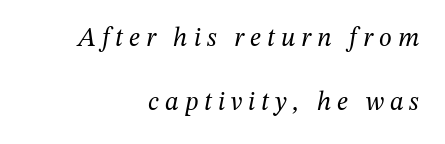
The image shows 26 px text type, italic (leaning right); set right-aligned, loose line spacing (2.47x), unusually wide letter spacing (+0.23 em), not underlined.
